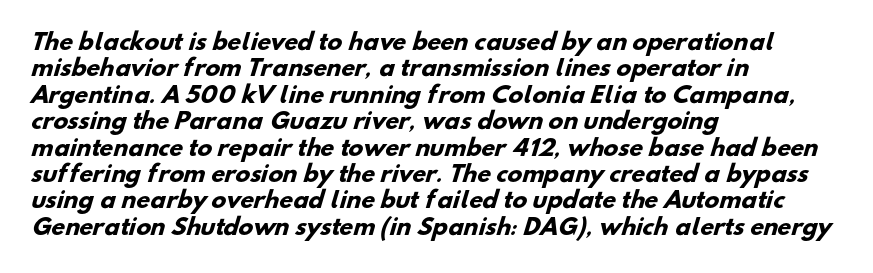
The image shows 22 px bold type; set left-aligned, line spacing 1.2x, normal letter spacing, not underlined.
